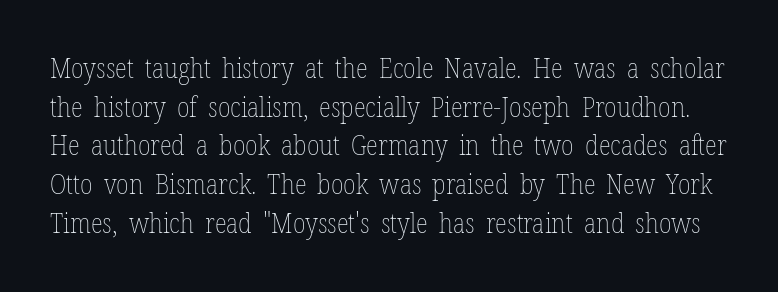
Horizontal bands of white between lines are of average thickness. Unmarked baselines from the first word to the last. Short note: letters normally spaced. The letters stand straight up with perfectly vertical stems. Proportional: the letters do not fall into vertical columns.
